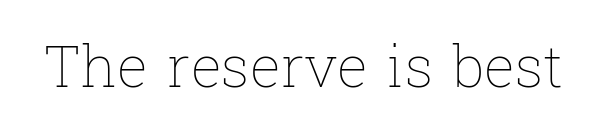
{"italic": "no", "bold": "no", "weight": "thin", "width": "normal", "stroke_contrast": "low", "x_height": "medium", "monospaced": "no", "underline": "no", "letter_spacing": "normal", "letter_spacing_em": 0.0, "glyph_px": 58}
